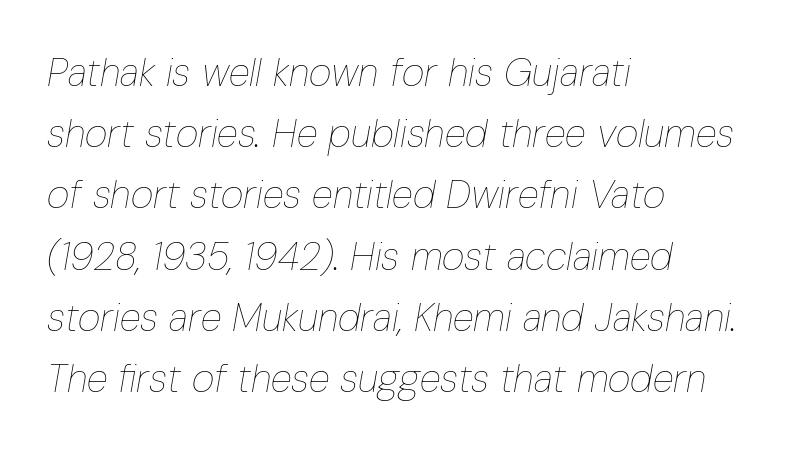
Q: Is the text bold? A: No.
Q: Is the text italic (slanted)? A: Yes, it leans right by about 10 degrees.
Q: Is the text underlined? A: No.
Q: How is the paragraph aligned? A: Left-aligned.
Q: Is the spacing between letters normal or unusually wide? A: Normal.
Q: Is the spacing between lines tight, normal or loose? A: Normal.
Q: Width (condensed, normal, or wide)? A: Condensed.
Q: Stroke contrast? A: Low.
Q: x-height? A: Medium.
Q: Monospaced? A: No.
